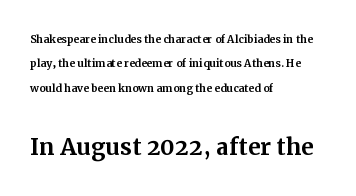
The image shows 31 px serif type, upright; set left-aligned, line spacing 1.74x, normal letter spacing, not underlined; the second (bottom) block is 2.21x larger; medium stroke contrast and a medium x-height.
